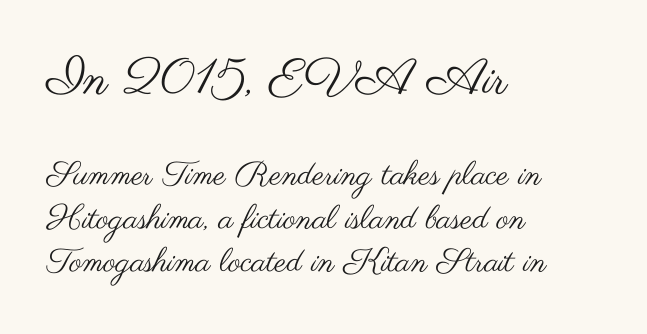
{"serif": "no", "bold": "no", "weight": "regular", "width": "wide", "stroke_contrast": "medium", "x_height": "small", "monospaced": "no", "underline": "no", "align": "left", "line_spacing": "normal", "line_spacing_ratio": 1.32, "letter_spacing": "normal", "letter_spacing_em": 0.0, "larger_block": "first", "size_ratio": 1.52, "glyph_px": 50}
